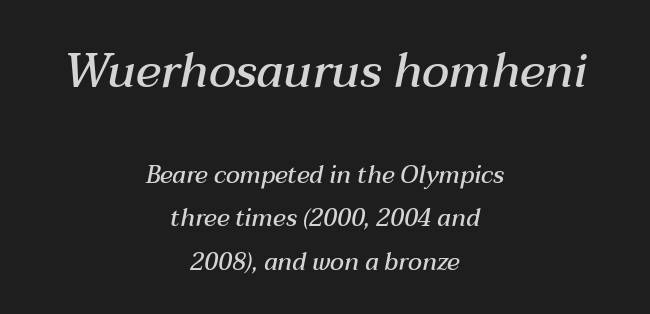
Of the two passages, the one on top uses the larger point size. The baseline area is clear. A fair bit of extra ink — the face is semibold, not bold. Think of a printed novel: that variable character pitch is what you see here. You could call the tracking neutral — neither tight nor loose.
